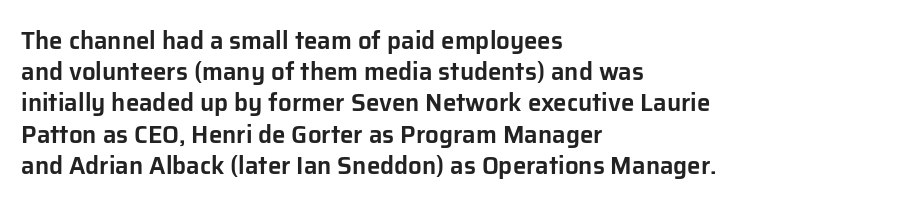
Does the copy run flush right? No — it runs flush left. The font's upright variant was chosen for this text. Descender tails drop into unmarked territory. Reading down the column, the eye jumps a familiar distance to each next line.
